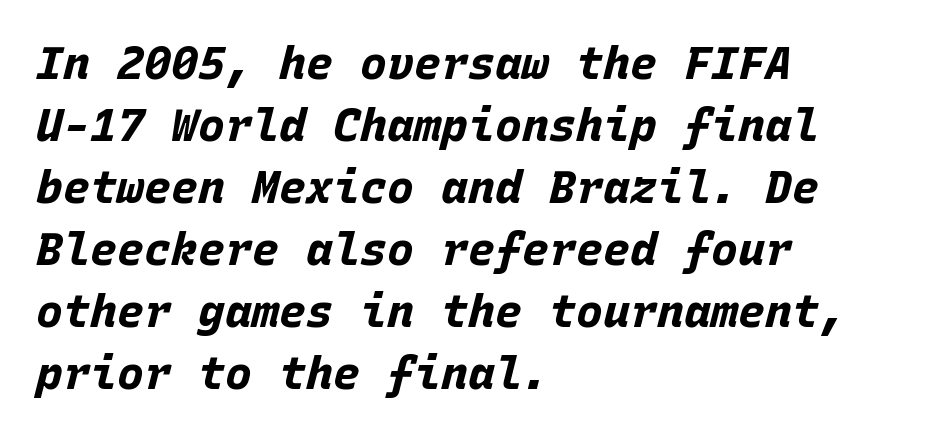
{"italic": "yes", "lean": "right", "slant_degrees": 15, "bold": "yes", "weight": "bold", "width": "normal", "stroke_contrast": "low", "x_height": "large", "monospaced": "yes", "underline": "no", "align": "left", "line_spacing": "normal", "line_spacing_ratio": 1.38, "letter_spacing": "normal", "letter_spacing_em": 0.0, "glyph_px": 45}
